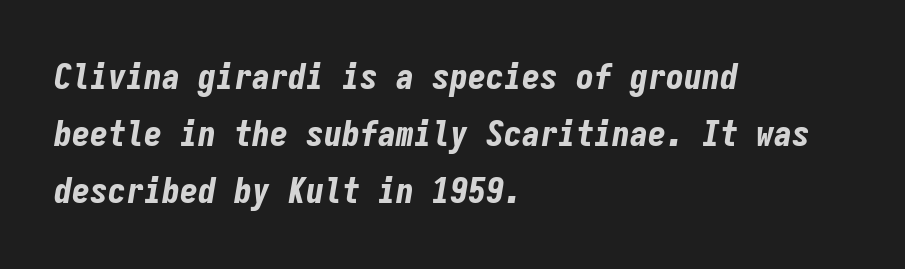
Q: Is the text bold? A: Yes.
Q: Is the text italic (slanted)? A: Yes, it leans right by about 9 degrees.
Q: Is the text underlined? A: No.
Q: How is the paragraph aligned? A: Left-aligned.
Q: Is the spacing between letters normal or unusually wide? A: Normal.
Q: Is the spacing between lines tight, normal or loose? A: Normal.
Q: Width (condensed, normal, or wide)? A: Condensed.
Q: Stroke contrast? A: Low.
Q: x-height? A: Medium.
Q: Monospaced? A: Yes.
